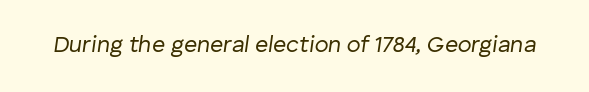
The image shows 23 px text type, italic (leaning right); set normal letter spacing, not underlined.
